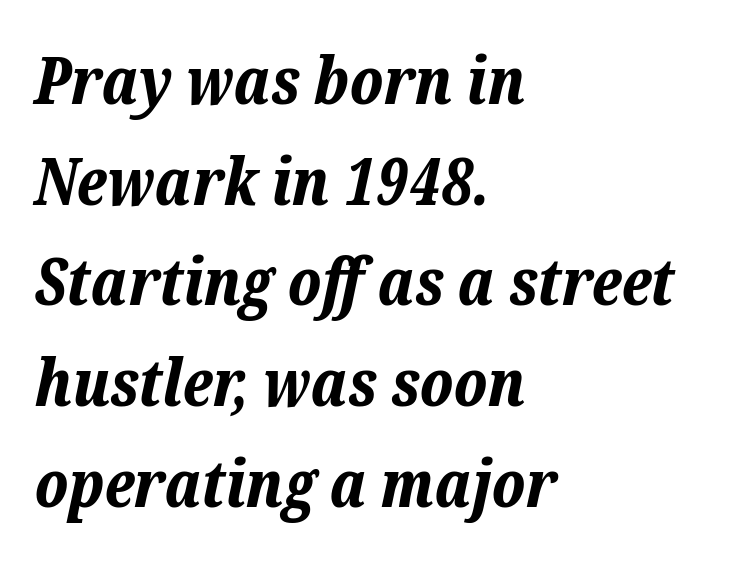
{"italic": "yes", "lean": "right", "slant_degrees": 12, "bold": "yes", "weight": "bold", "width": "normal", "stroke_contrast": "low", "x_height": "medium", "monospaced": "no", "underline": "no", "align": "left", "line_spacing": "normal", "line_spacing_ratio": 1.55, "letter_spacing": "normal", "letter_spacing_em": 0.0, "glyph_px": 65}
